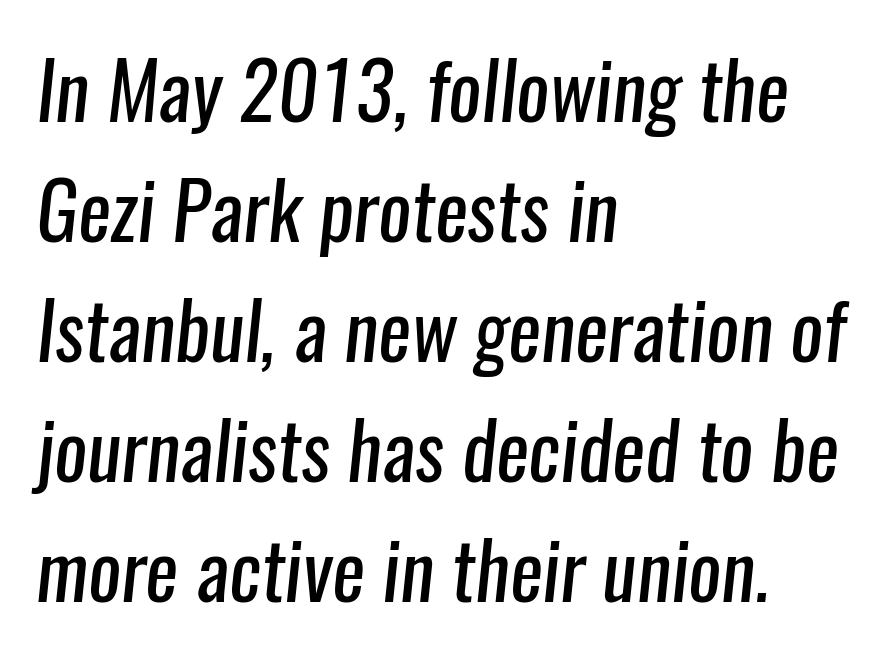
The letterforms sit at book weight or below. A normal amount of white space separates one row of letters from the next. Which margin do the lines hug? The left one — the right edge is uneven. Character widths vary here, with narrow letters taking less room than wide ones. Default kerning and tracking; the words read as compact shapes. The type family on display is of the sans-serif kind.
